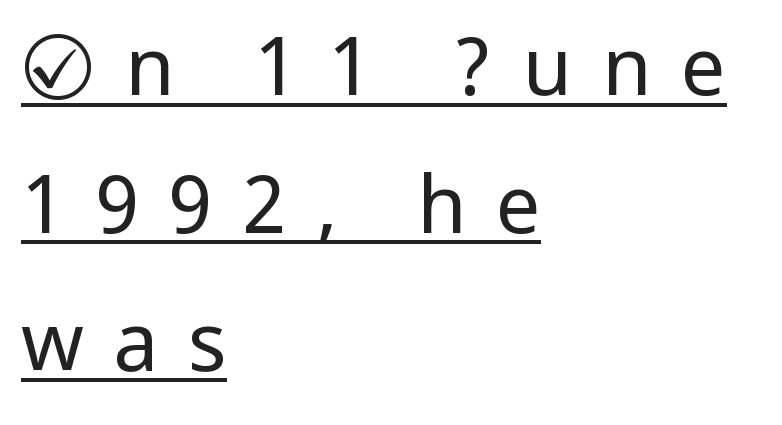
{"serif": "no", "italic": "no", "bold": "no", "weight": "regular", "width": "condensed", "stroke_contrast": "low", "underline": "yes", "align": "left", "line_spacing_ratio": 1.72, "letter_spacing": "wide", "letter_spacing_em": 0.37, "glyph_px": 80}
